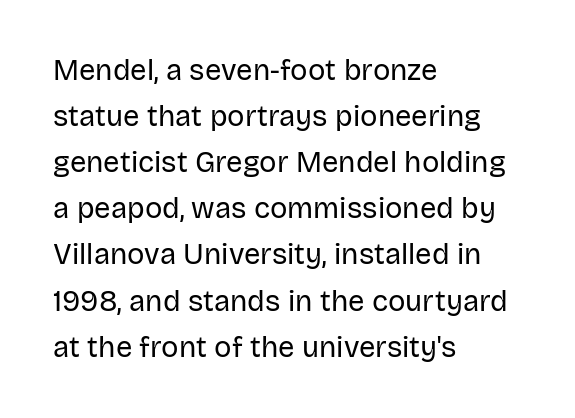
The image shows 29 px regular-weight sans-serif type, upright; set left-aligned, normal line spacing (1.59x), normal letter spacing, not underlined; low stroke contrast and a large x-height.
